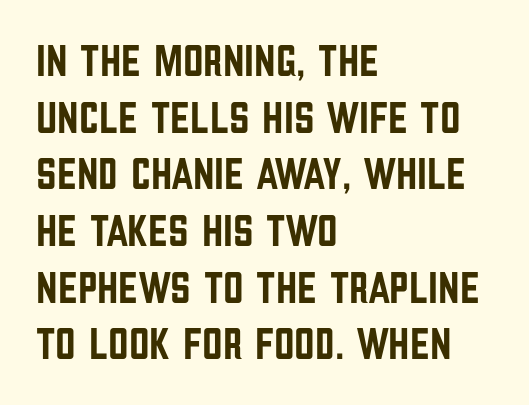
Alignment: flush left. Quick note: underline off. A typesetter would call this proportional, since set widths differ per character. These lines keep a tight, regular rhythm from letter to letter. Style check: upright. Check where the strokes stop: nothing finishes them off — pure sans.
